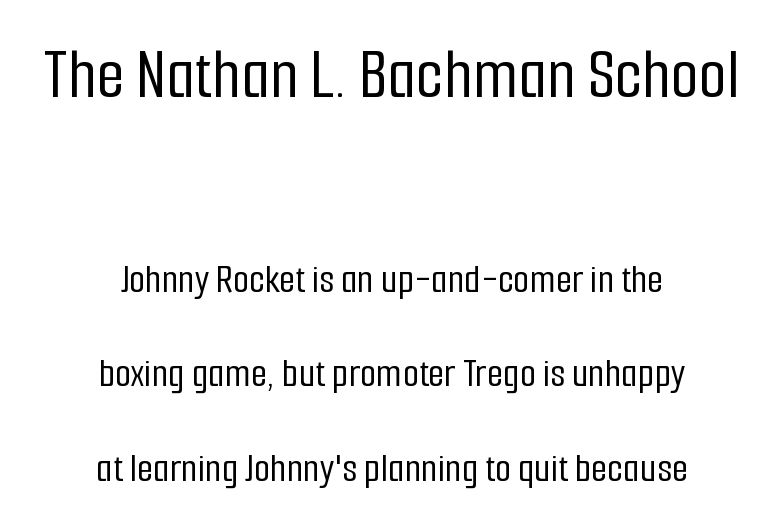
Q: Is the text italic (slanted)? A: No, it is upright.
Q: Is the typeface a serif or a sans-serif typeface? A: Sans-serif.
Q: Is the text underlined? A: No.
Q: How is the paragraph aligned? A: Centered.
Q: Is the spacing between letters normal or unusually wide? A: Normal.
Q: Is the spacing between lines tight, normal or loose? A: Loose.
Q: Which block of text is set in a larger size, the first (top) or the second (bottom)? A: The first (top) one.
Q: Width (condensed, normal, or wide)? A: Condensed.
Q: Stroke contrast? A: Low.
Q: x-height? A: Medium.
Q: Monospaced? A: No.
